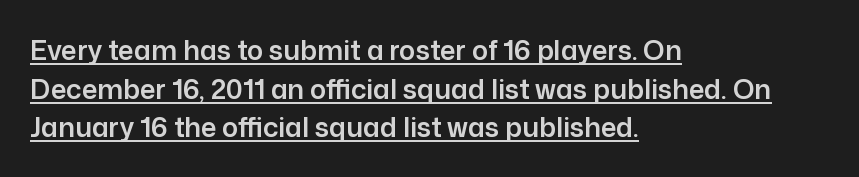
{"italic": "no", "underline": "yes", "align": "left", "line_spacing": "normal", "line_spacing_ratio": 1.43, "letter_spacing": "normal", "letter_spacing_em": 0.0, "glyph_px": 27}
